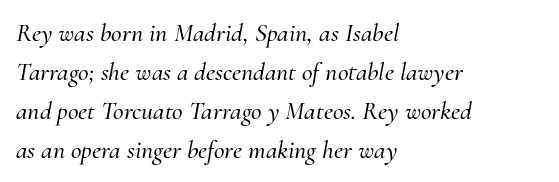
Q: Is the text italic (slanted)? A: Yes, it leans right by about 10 degrees.
Q: Is the text underlined? A: No.
Q: How is the paragraph aligned? A: Left-aligned.
Q: Is the spacing between letters normal or unusually wide? A: Normal.
Q: Is the spacing between lines tight, normal or loose? A: Normal.
